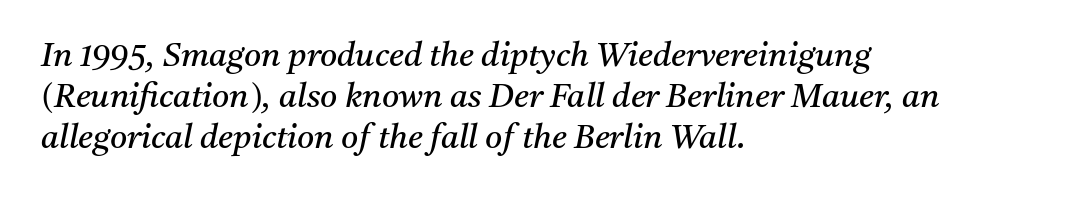
Q: Is the text bold? A: No.
Q: Is the text italic (slanted)? A: Yes, it leans right by about 11 degrees.
Q: Is the typeface a serif or a sans-serif typeface? A: Serif.
Q: Is the text underlined? A: No.
Q: How is the paragraph aligned? A: Left-aligned.
Q: Is the spacing between letters normal or unusually wide? A: Normal.
Q: Width (condensed, normal, or wide)? A: Normal.
Q: Stroke contrast? A: Medium.
Q: x-height? A: Medium.
Q: Monospaced? A: No.
